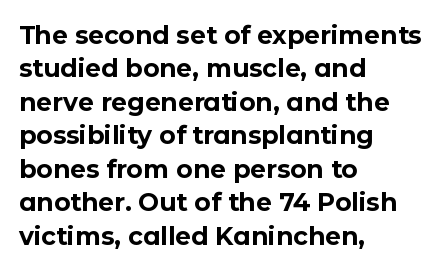
{"italic": "no", "bold": "yes", "underline": "no", "align": "left", "line_spacing": "normal", "line_spacing_ratio": 1.34, "letter_spacing": "normal", "letter_spacing_em": 0.0, "glyph_px": 25}
